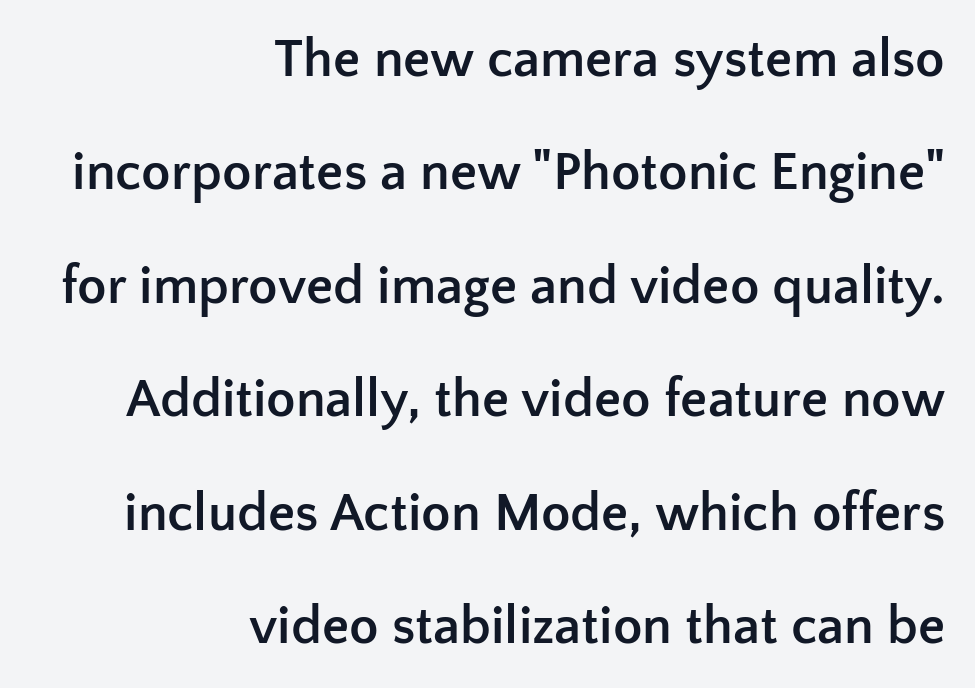
Q: Is the text bold? A: Yes.
Q: Is the text italic (slanted)? A: No, it is upright.
Q: Is the typeface a serif or a sans-serif typeface? A: Sans-serif.
Q: Is the text underlined? A: No.
Q: How is the paragraph aligned? A: Right-aligned.
Q: Is the spacing between letters normal or unusually wide? A: Normal.
Q: Is the spacing between lines tight, normal or loose? A: Loose.
Q: Width (condensed, normal, or wide)? A: Normal.
Q: Stroke contrast? A: Low.
Q: x-height? A: Medium.
Q: Monospaced? A: No.
